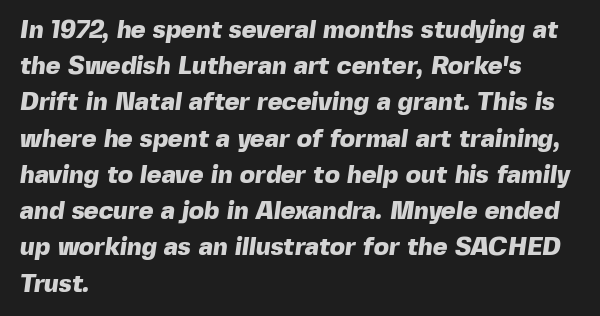
The image shows 25 px bold type; set left-aligned, normal line spacing (1.45x), normal letter spacing, not underlined.
